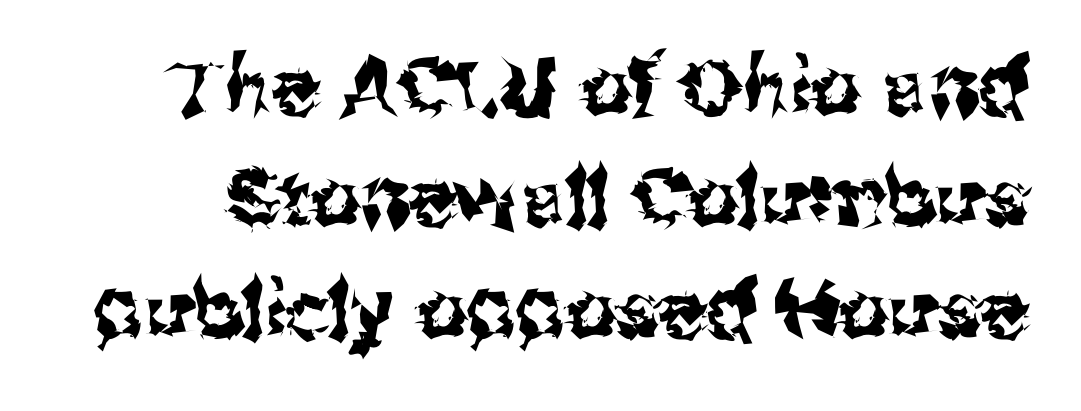
The image shows 79 px sans-serif type, upright; set normal line spacing (1.41x), normal letter spacing, not underlined; medium stroke contrast and a medium x-height.
